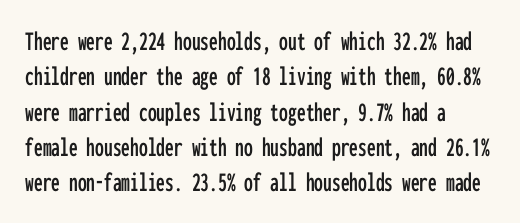
The image shows 28 px condensed sans-serif type, upright, monospaced; set left-aligned, normal line spacing (1.26x), normal letter spacing, not underlined; low stroke contrast and a medium x-height.
